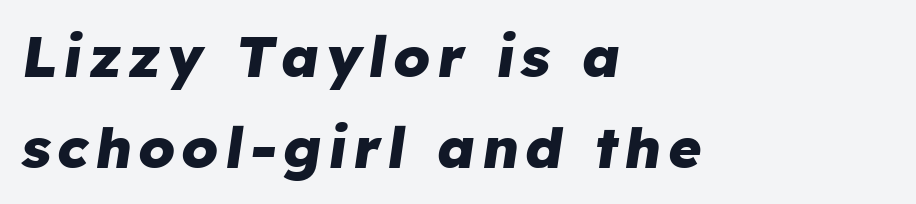
Q: Is the text bold? A: Yes.
Q: Is the text italic (slanted)? A: Yes, it leans right by about 8 degrees.
Q: Is the text underlined? A: No.
Q: How is the paragraph aligned? A: Left-aligned.
Q: Is the spacing between lines tight, normal or loose? A: Normal.
Q: Width (condensed, normal, or wide)? A: Normal.
Q: Stroke contrast? A: Low.
Q: x-height? A: Medium.
Q: Monospaced? A: No.
